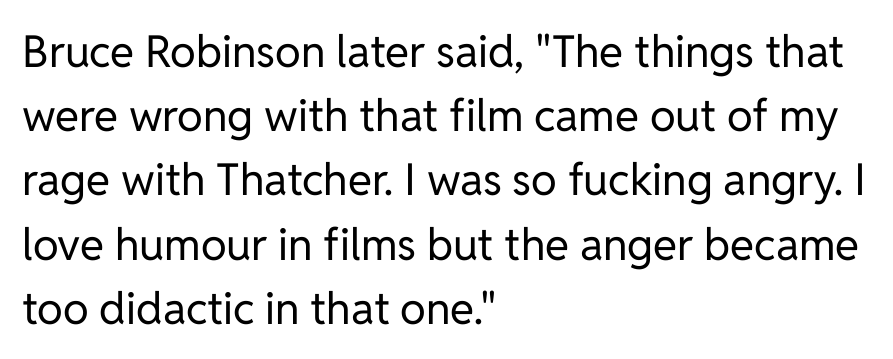
Q: Is the text bold? A: No.
Q: Is the text italic (slanted)? A: No, it is upright.
Q: Is the typeface a serif or a sans-serif typeface? A: Sans-serif.
Q: Is the text underlined? A: No.
Q: How is the paragraph aligned? A: Left-aligned.
Q: Is the spacing between letters normal or unusually wide? A: Normal.
Q: Is the spacing between lines tight, normal or loose? A: Normal.
Q: Width (condensed, normal, or wide)? A: Normal.
Q: Stroke contrast? A: Low.
Q: x-height? A: Medium.
Q: Monospaced? A: No.
